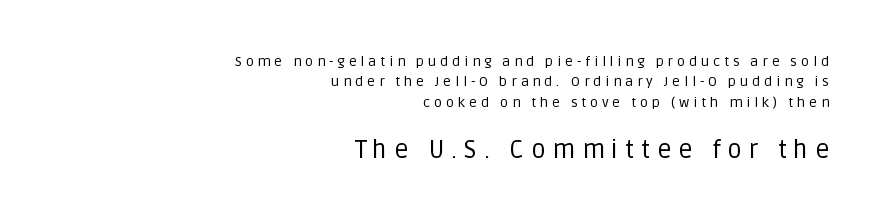
Q: Is the text bold? A: No.
Q: Is the text italic (slanted)? A: No, it is upright.
Q: Is the text underlined? A: No.
Q: How is the paragraph aligned? A: Right-aligned.
Q: Is the spacing between letters normal or unusually wide? A: Unusually wide.
Q: Is the spacing between lines tight, normal or loose? A: Normal.
Q: Which block of text is set in a larger size, the first (top) or the second (bottom)? A: The second (bottom) one.
